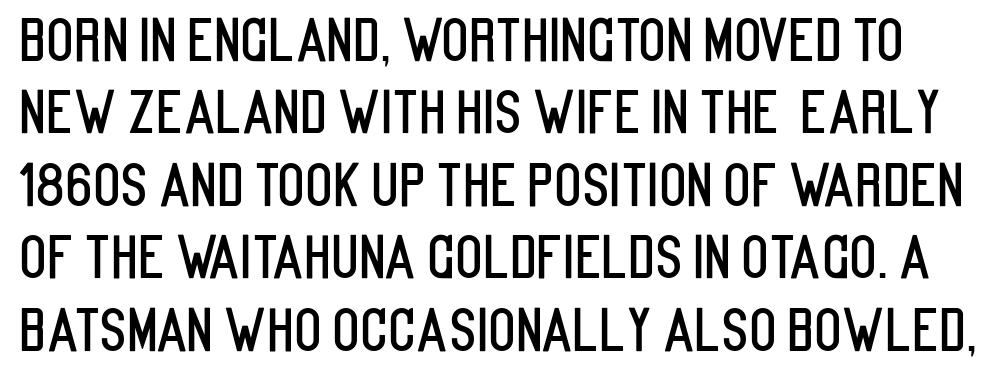
Q: Is the text italic (slanted)? A: No, it is upright.
Q: Is the typeface a serif or a sans-serif typeface? A: Sans-serif.
Q: Is the text underlined? A: No.
Q: Is the spacing between letters normal or unusually wide? A: Normal.
Q: Is the spacing between lines tight, normal or loose? A: Normal.
Q: Width (condensed, normal, or wide)? A: Condensed.
Q: Stroke contrast? A: Low.
Q: x-height? A: Large.
Q: Monospaced? A: No.
